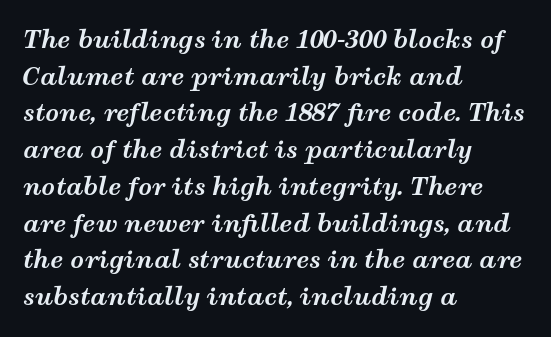
The passage shown leans; its letterforms are oblique. A student would call this left alignment; a typographer would say flush left, rag right. The type is set solid horizontally, with unmodified tracking. Notice how descenders clear the ascenders below comfortably — that's standard leading. Anything drawn beneath the words? Only blank space. Students, this is bold: see how much ink each stroke carries.
